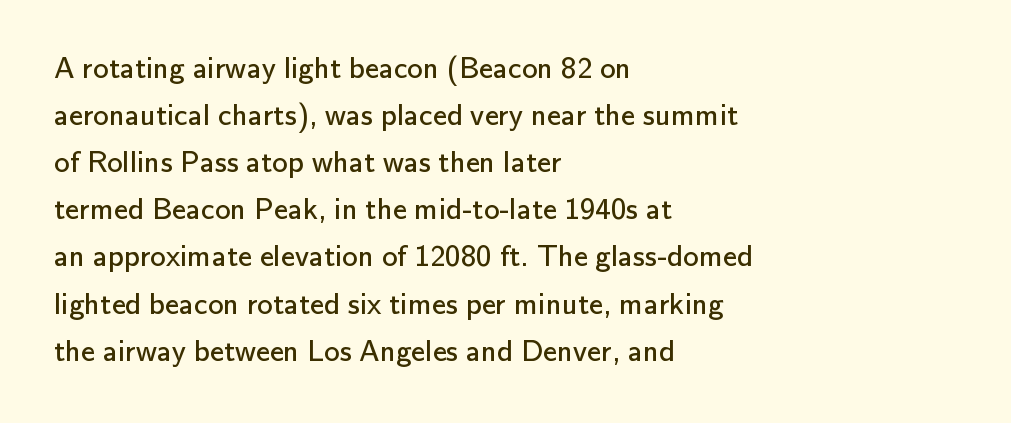
Q: Is the text bold? A: No.
Q: Is the text italic (slanted)? A: No, it is upright.
Q: Is the typeface a serif or a sans-serif typeface? A: Sans-serif.
Q: Is the text underlined? A: No.
Q: How is the paragraph aligned? A: Left-aligned.
Q: Is the spacing between letters normal or unusually wide? A: Normal.
Q: Is the spacing between lines tight, normal or loose? A: Normal.
Q: Width (condensed, normal, or wide)? A: Normal.
Q: Stroke contrast? A: Low.
Q: x-height? A: Small.
Q: Monospaced? A: No.
